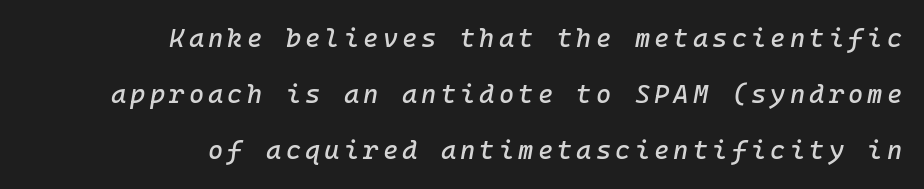
Q: Is the text italic (slanted)? A: Yes, it leans right by about 10 degrees.
Q: Is the text underlined? A: No.
Q: How is the paragraph aligned? A: Right-aligned.
Q: Is the spacing between lines tight, normal or loose? A: Loose.
